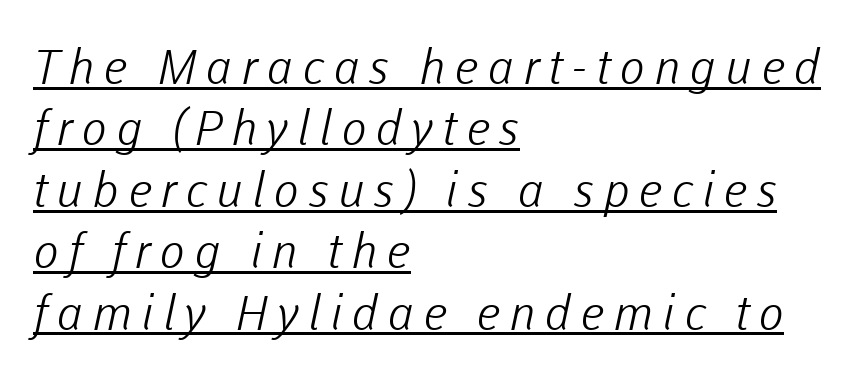
The image shows 48 px light sans-serif type; set left-aligned, normal line spacing (1.28x), underlined; low stroke contrast and a medium x-height.
